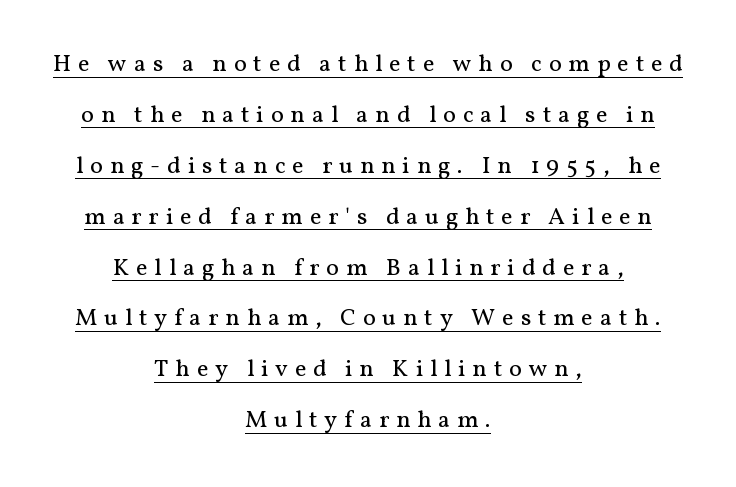
Q: Is the text bold? A: No.
Q: Is the text italic (slanted)? A: No, it is upright.
Q: Is the text underlined? A: Yes.
Q: How is the paragraph aligned? A: Centered.
Q: Is the spacing between letters normal or unusually wide? A: Unusually wide.
Q: Is the spacing between lines tight, normal or loose? A: Loose.
